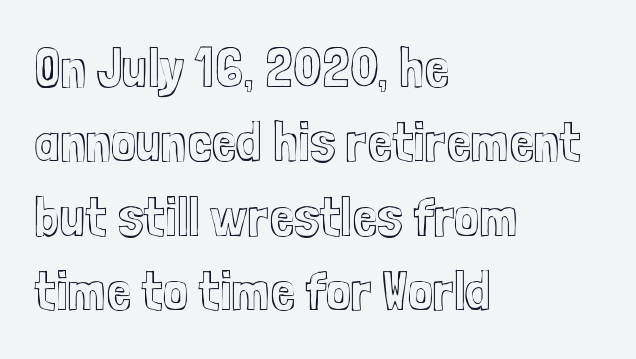
Q: Is the text italic (slanted)? A: No, it is upright.
Q: Is the text underlined? A: No.
Q: How is the paragraph aligned? A: Left-aligned.
Q: Is the spacing between letters normal or unusually wide? A: Normal.
Q: Is the spacing between lines tight, normal or loose? A: Normal.
Q: Width (condensed, normal, or wide)? A: Condensed.
Q: x-height? A: Medium.
Q: Monospaced? A: No.
